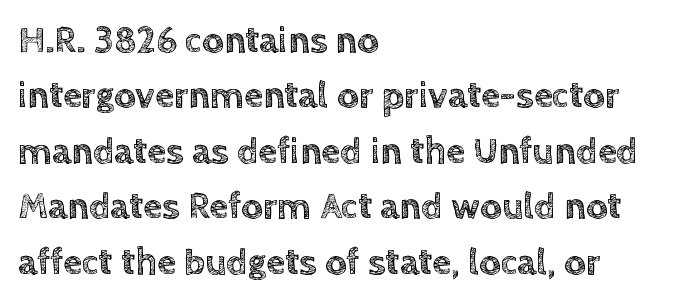
Q: Is the text italic (slanted)? A: No, it is upright.
Q: Is the text underlined? A: No.
Q: How is the paragraph aligned? A: Left-aligned.
Q: Is the spacing between letters normal or unusually wide? A: Normal.
Q: Is the spacing between lines tight, normal or loose? A: Normal.
Q: Width (condensed, normal, or wide)? A: Normal.
Q: x-height? A: Large.
Q: Monospaced? A: No.
